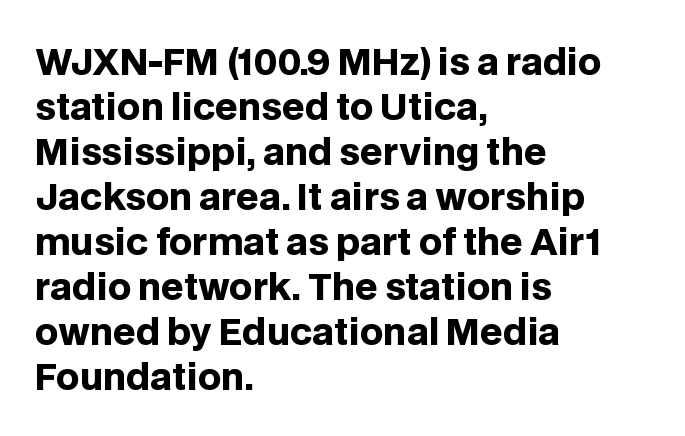
Q: Is the text bold? A: Yes.
Q: Is the text italic (slanted)? A: No, it is upright.
Q: Is the typeface a serif or a sans-serif typeface? A: Sans-serif.
Q: Is the text underlined? A: No.
Q: How is the paragraph aligned? A: Left-aligned.
Q: Is the spacing between letters normal or unusually wide? A: Normal.
Q: Is the spacing between lines tight, normal or loose? A: Normal.
Q: Width (condensed, normal, or wide)? A: Normal.
Q: Stroke contrast? A: Low.
Q: x-height? A: Large.
Q: Monospaced? A: No.
